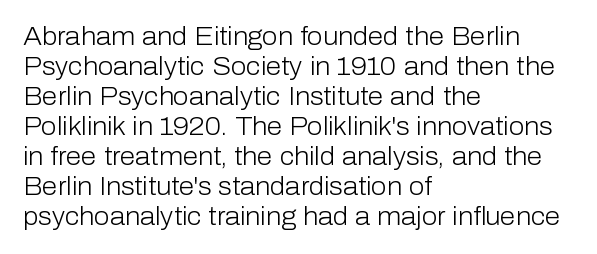
{"italic": "no", "bold": "no", "underline": "no", "align": "left", "line_spacing_ratio": 1.2, "letter_spacing": "normal", "letter_spacing_em": 0.0, "glyph_px": 25}
